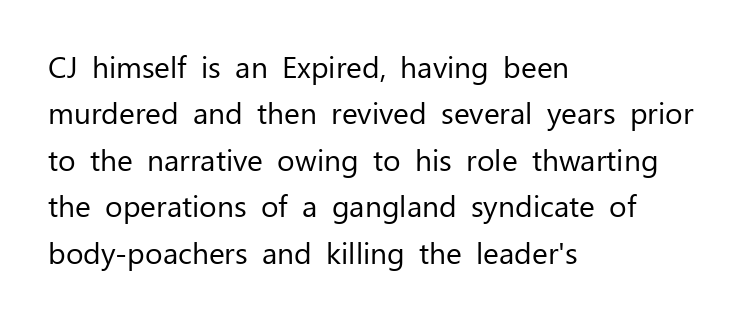
The image shows 30 px regular-weight sans-serif type, upright; set left-aligned, normal line spacing (1.55x), normal letter spacing, not underlined; low stroke contrast and a medium x-height.
